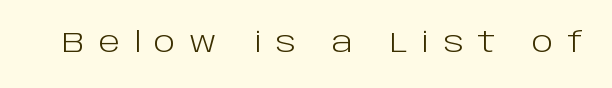
Q: Is the text bold? A: No.
Q: Is the text italic (slanted)? A: No, it is upright.
Q: Is the typeface a serif or a sans-serif typeface? A: Sans-serif.
Q: Is the text underlined? A: No.
Q: Is the spacing between letters normal or unusually wide? A: Unusually wide.
Q: Width (condensed, normal, or wide)? A: Normal.
Q: Stroke contrast? A: Low.
Q: x-height? A: Large.
Q: Monospaced? A: No.
